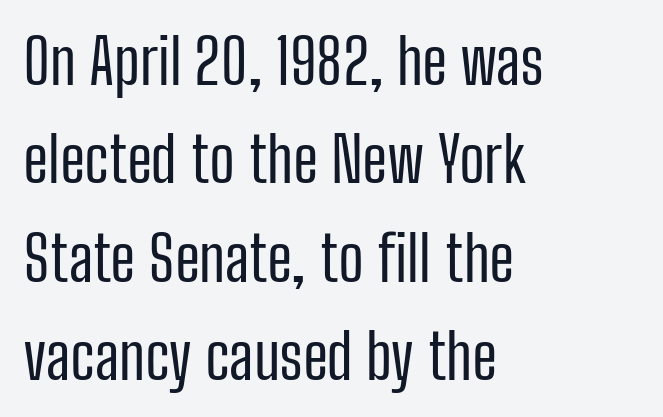
The image shows 63 px regular-weight, condensed sans-serif type, upright; set left-aligned, normal line spacing (1.56x), normal letter spacing, not underlined; low stroke contrast and a medium x-height.
